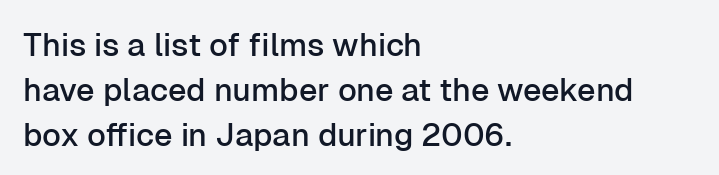
The image shows 32 px sans-serif type, upright; set left-aligned, normal line spacing (1.41x), normal letter spacing, not underlined; low stroke contrast and a medium x-height.
